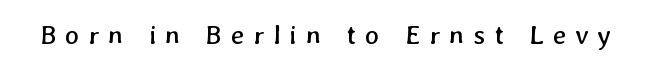
The image shows 27 px text type; set unusually wide letter spacing (+0.33 em), not underlined.
